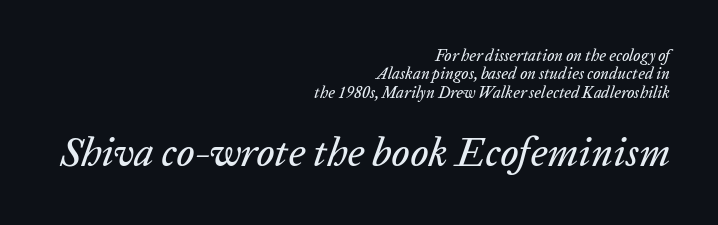
The image shows 40 px text type, italic (leaning right); set right-aligned, tight line spacing (1.15x), normal letter spacing, not underlined; the second (bottom) block is 2.5x larger; low stroke contrast and a medium x-height.
